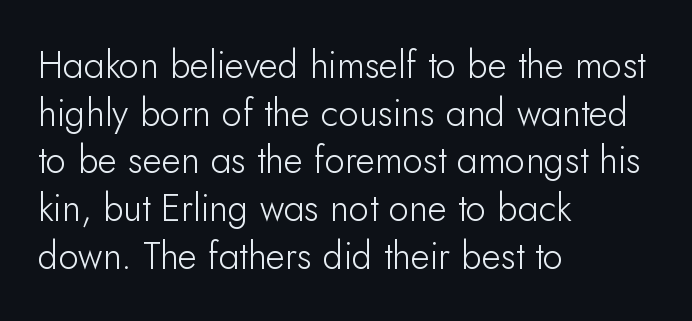
{"serif": "no", "italic": "no", "bold": "no", "weight": "light", "width": "normal", "stroke_contrast": "low", "x_height": "small", "monospaced": "no", "underline": "no", "align": "left", "line_spacing": "normal", "line_spacing_ratio": 1.29, "letter_spacing": "normal", "letter_spacing_em": 0.0, "glyph_px": 37}
